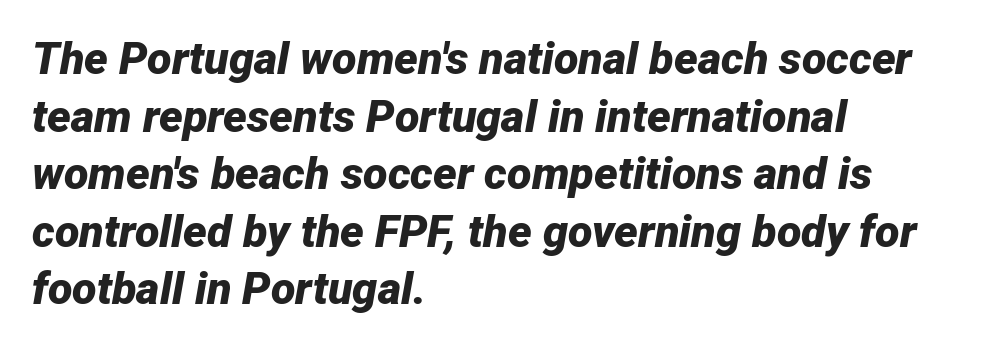
The foot of each line stays bare and open. Each new line begins a customary step beneath the previous one. What weight is shown? A full bold with thick strokes. The face used here is proportionally spaced, like ordinary book or web type. No extra tracking has been applied to these lines.
